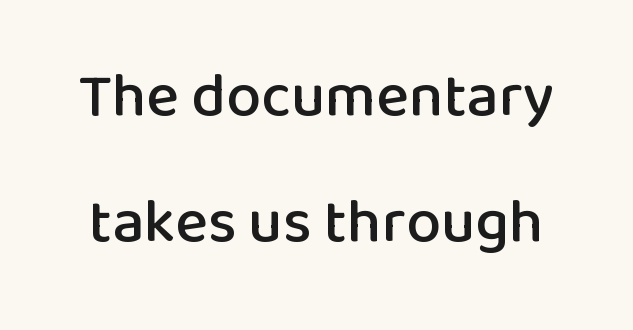
{"serif": "no", "italic": "no", "width": "normal", "stroke_contrast": "low", "x_height": "medium", "monospaced": "no", "underline": "no", "line_spacing": "loose", "line_spacing_ratio": 2.04, "letter_spacing": "normal", "letter_spacing_em": 0.0, "glyph_px": 62}
